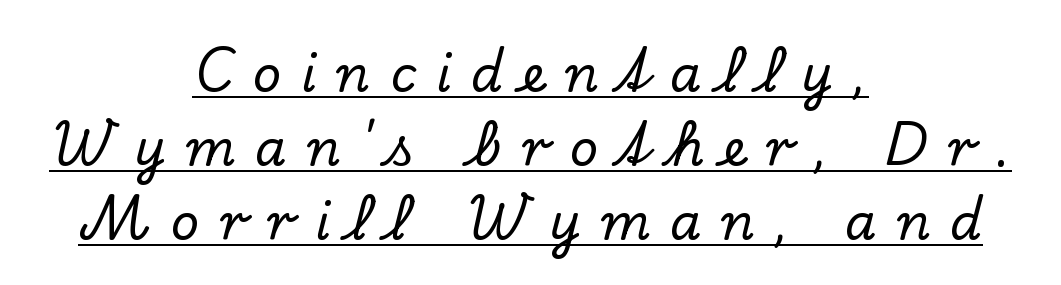
The rendering uses natural spacing where letterforms have individual widths. Look at the tracking — it's clearly loosened, letters drifting apart. Each line is balanced around a shared central axis. If you measured baseline to baseline, you'd find a middling distance. Yep, those are serifs on the letters.
